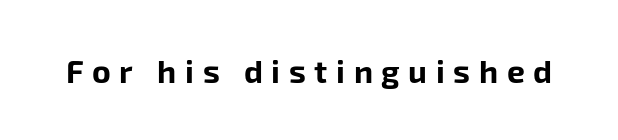
{"serif": "no", "italic": "no", "bold": "yes", "weight": "bold", "width": "normal", "stroke_contrast": "low", "x_height": "medium", "monospaced": "no", "underline": "no", "letter_spacing": "wide", "letter_spacing_em": 0.27, "glyph_px": 32}
